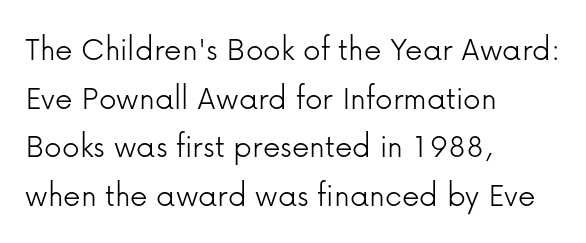
The image shows 35 px light sans-serif type, upright; set left-aligned, normal line spacing (1.39x), normal letter spacing, not underlined; low stroke contrast and a medium x-height.
